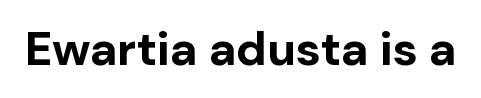
The image shows 47 px bold sans-serif type, upright; set normal letter spacing, not underlined; low stroke contrast and a medium x-height.
